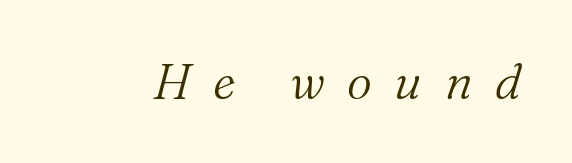
Compared with typical body copy, the letter spacing here is much looser. These lines are composed in type with serifs. This is oblique type, the kind used for emphasis or titles. No heavy texture on the line: the type isn't bold.
